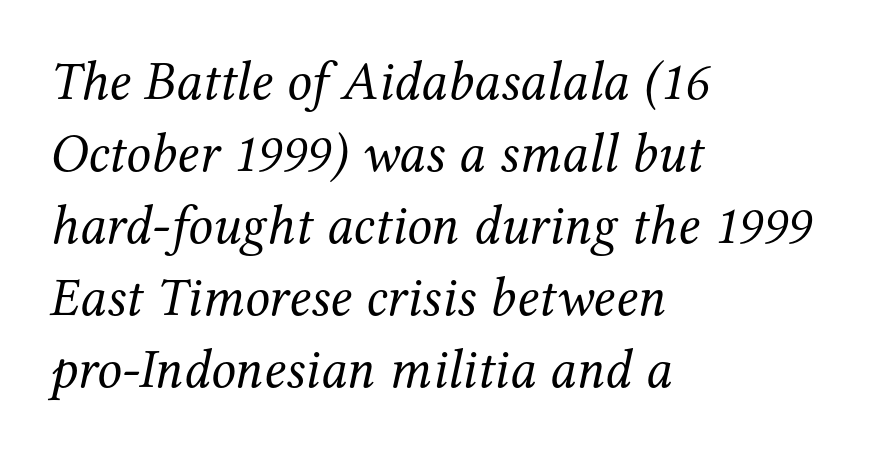
Letters have the restrained weight of plain body copy at most. Vertical spacing — default. The lines in this sample share a left origin and differ only in where they stop. Characters follow at the spacing the type designer built in.
